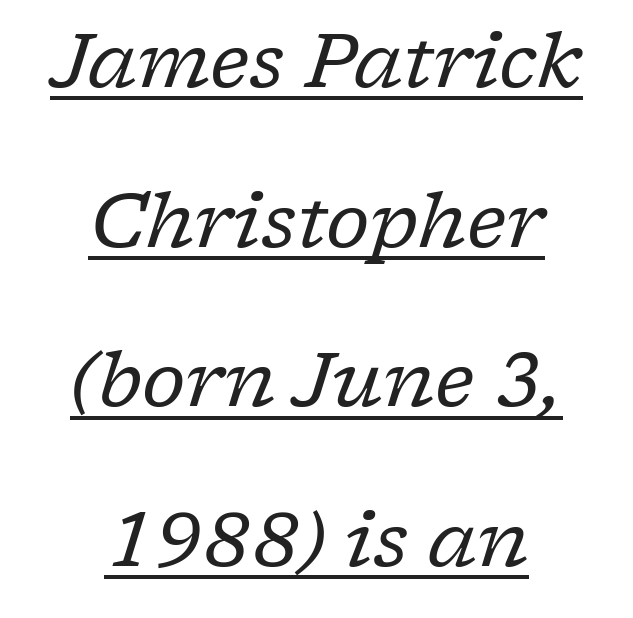
The image shows 76 px regular-weight serif type, italic (leaning right); set centered, loose line spacing (2.1x), normal letter spacing, underlined; low stroke contrast and a medium x-height.
